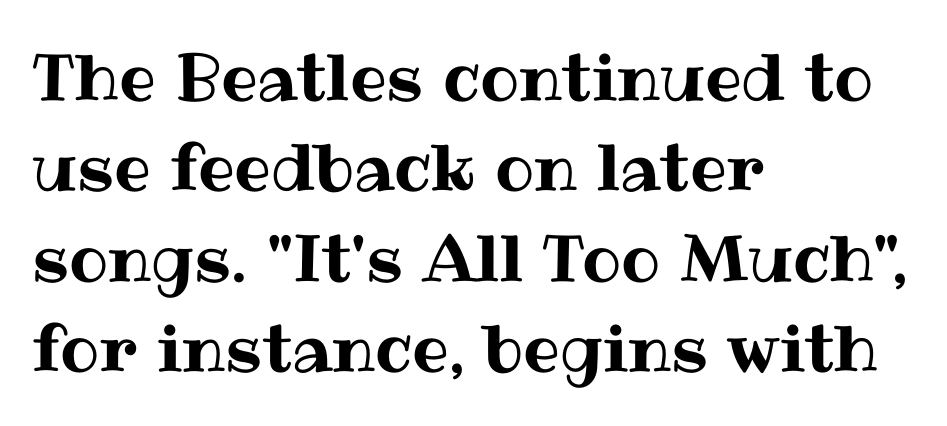
The image shows 65 px text type, upright; set left-aligned, normal line spacing (1.39x), normal letter spacing, not underlined; medium stroke contrast and a medium x-height.
